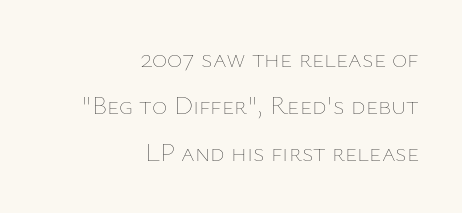
Q: Is the text bold? A: No.
Q: Is the text italic (slanted)? A: No, it is upright.
Q: Is the text underlined? A: No.
Q: How is the paragraph aligned? A: Right-aligned.
Q: Is the spacing between letters normal or unusually wide? A: Normal.
